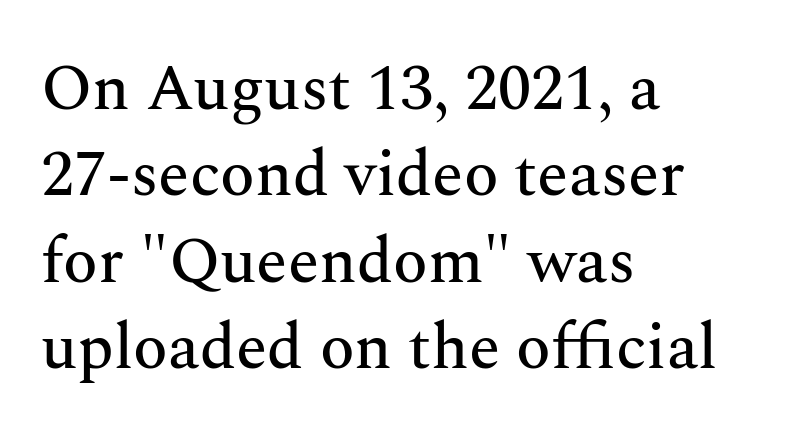
{"serif": "yes", "italic": "no", "width": "normal", "stroke_contrast": "medium", "x_height": "medium", "monospaced": "no", "underline": "no", "align": "left", "line_spacing": "normal", "line_spacing_ratio": 1.35, "letter_spacing": "normal", "letter_spacing_em": 0.0, "glyph_px": 64}
